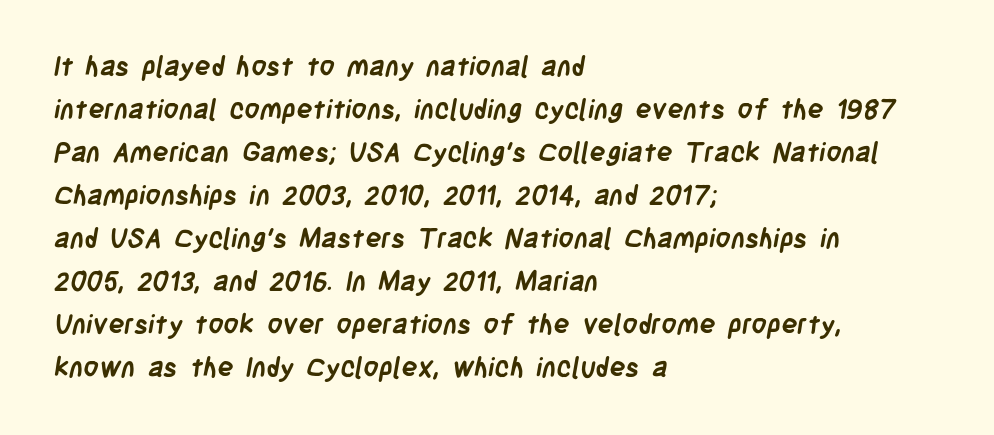
Q: Is the text bold? A: Yes.
Q: Is the text underlined? A: No.
Q: How is the paragraph aligned? A: Left-aligned.
Q: Is the spacing between letters normal or unusually wide? A: Normal.
Q: Is the spacing between lines tight, normal or loose? A: Normal.
